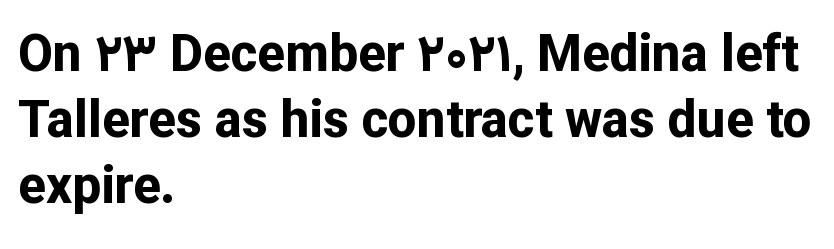
The image shows 51 px bold sans-serif type, upright; set left-aligned, normal line spacing (1.29x), normal letter spacing, not underlined; low stroke contrast and a medium x-height.
